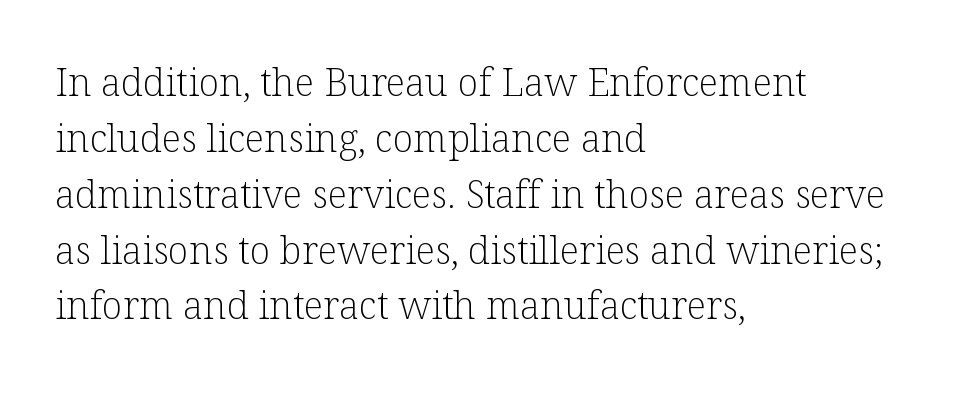
The image shows 38 px light serif type, upright; set left-aligned, normal line spacing (1.47x), normal letter spacing, not underlined; low stroke contrast and a medium x-height.
